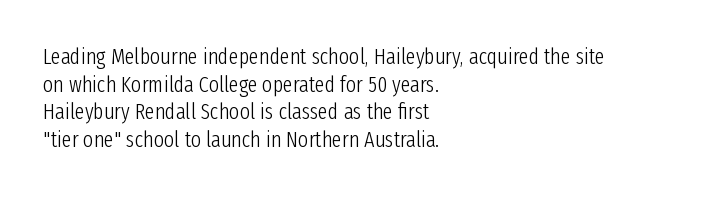
The image shows 22 px text type, upright; set left-aligned, normal line spacing (1.26x), normal letter spacing, not underlined.
